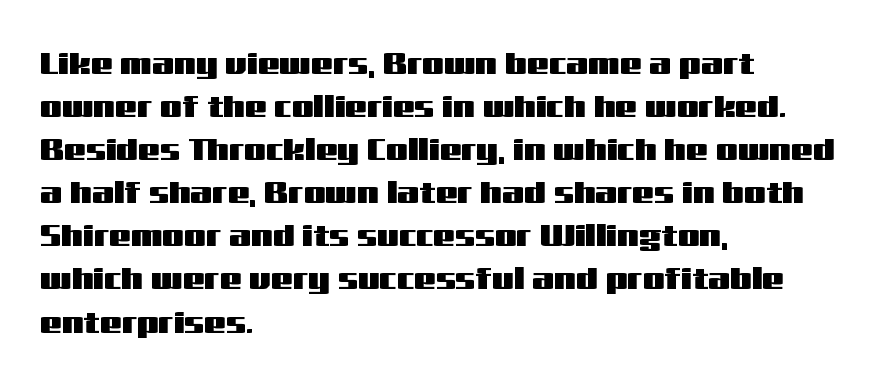
How are the letters spaced? Ordinarily, with no added tracking. Quick note: underline off. What kind of face is this? One without serifs — a sans. The lettering stays uniformly vertical, giving the passage a roman look.
